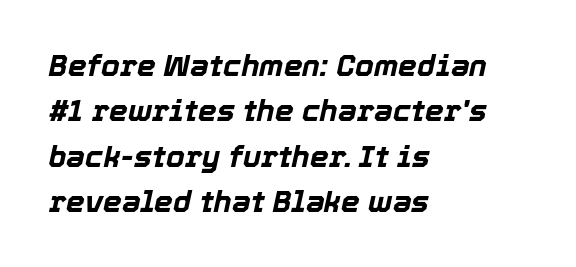
The image shows 30 px bold type, italic (leaning right); set left-aligned, normal line spacing (1.51x), normal letter spacing, not underlined; a medium x-height.
